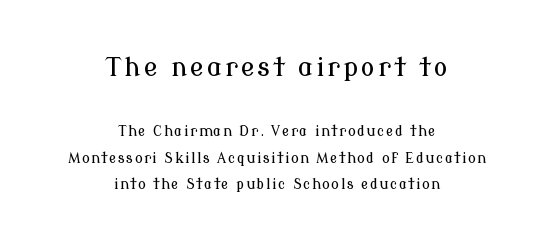
{"italic": "no", "underline": "no", "align": "center", "line_spacing": "loose", "line_spacing_ratio": 1.92, "larger_block": "first", "size_ratio": 1.86, "glyph_px": 26}
